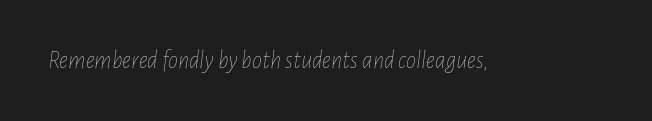
Spacing between characters is what you'd get straight out of the box. The weight would be labelled regular, book, light, or lighter still. The string is rendered with underlining switched off. Observe the lean: these are italic letterforms.
